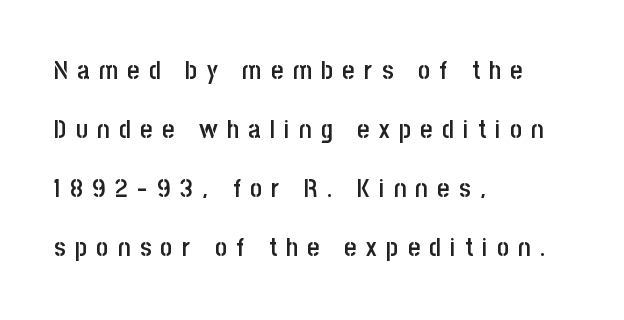
{"italic": "no", "bold": "semi", "underline": "no", "align": "left", "line_spacing": "loose", "line_spacing_ratio": 2.27, "letter_spacing": "wide", "letter_spacing_em": 0.36, "glyph_px": 26}
